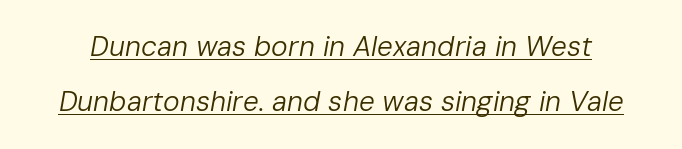
Observe the ordinary spacing: letters are neighbours, not strangers. Compared with a typical body face, this is equally light or lighter still. Underlined type. This sample uses an oblique cut, with every glyph tilted off the vertical.
